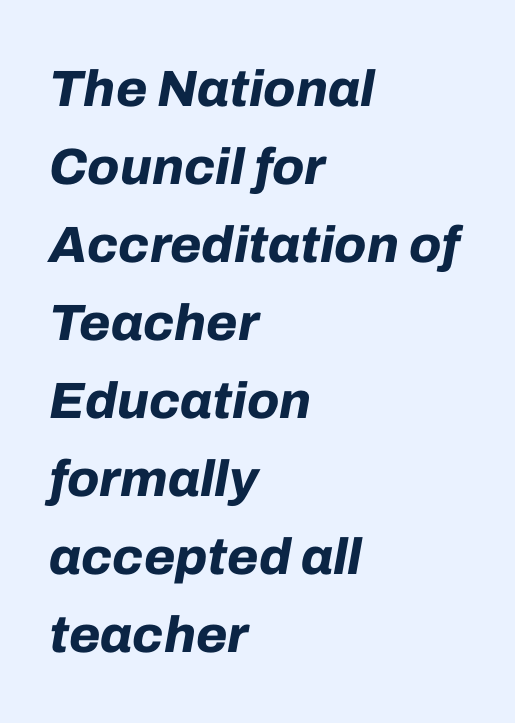
{"italic": "yes", "lean": "right", "slant_degrees": 10, "bold": "yes", "weight": "bold", "width": "normal", "stroke_contrast": "low", "x_height": "medium", "monospaced": "no", "underline": "no", "align": "left", "line_spacing": "normal", "line_spacing_ratio": 1.53, "letter_spacing": "normal", "letter_spacing_em": 0.0, "glyph_px": 51}
